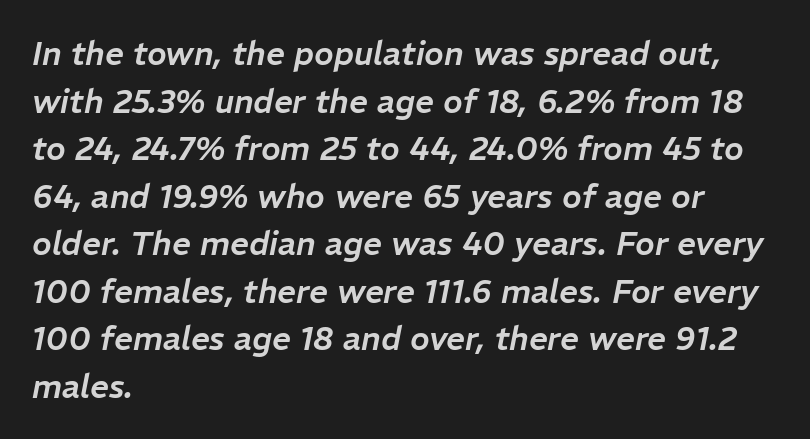
{"italic": "yes", "lean": "right", "slant_degrees": 11, "width": "normal", "stroke_contrast": "low", "x_height": "medium", "monospaced": "no", "underline": "no", "align": "left", "line_spacing": "normal", "line_spacing_ratio": 1.44, "letter_spacing": "normal", "letter_spacing_em": 0.0, "glyph_px": 33}
